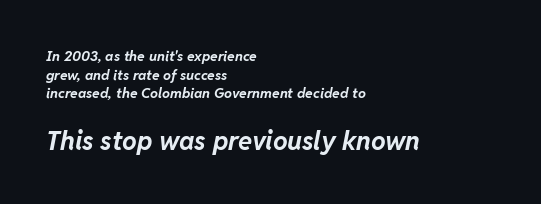
Q: Is the text bold? A: Yes.
Q: Is the text italic (slanted)? A: Yes, it leans right by about 11 degrees.
Q: Is the text underlined? A: No.
Q: How is the paragraph aligned? A: Left-aligned.
Q: Is the spacing between letters normal or unusually wide? A: Normal.
Q: Is the spacing between lines tight, normal or loose? A: Normal.
Q: Which block of text is set in a larger size, the first (top) or the second (bottom)? A: The second (bottom) one.
